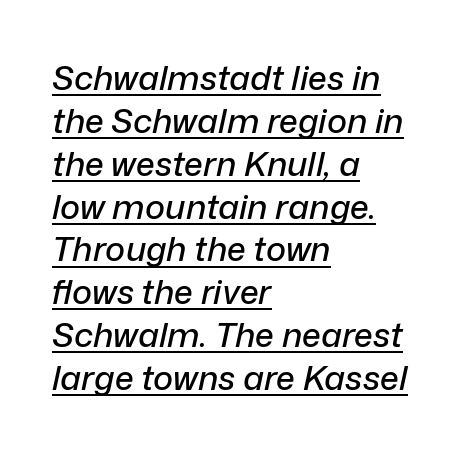
{"italic": "yes", "lean": "right", "slant_degrees": 12, "width": "normal", "stroke_contrast": "low", "x_height": "medium", "monospaced": "no", "underline": "yes", "align": "left", "line_spacing": "normal", "line_spacing_ratio": 1.26, "letter_spacing": "normal", "letter_spacing_em": 0.0, "glyph_px": 34}
